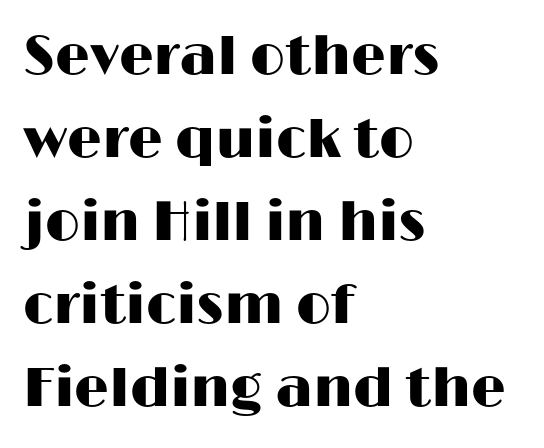
Q: Is the text italic (slanted)? A: No, it is upright.
Q: Is the typeface a serif or a sans-serif typeface? A: Sans-serif.
Q: Is the text underlined? A: No.
Q: How is the paragraph aligned? A: Left-aligned.
Q: Is the spacing between letters normal or unusually wide? A: Normal.
Q: Is the spacing between lines tight, normal or loose? A: Normal.
Q: Width (condensed, normal, or wide)? A: Wide.
Q: Stroke contrast? A: High.
Q: x-height? A: Medium.
Q: Monospaced? A: No.
